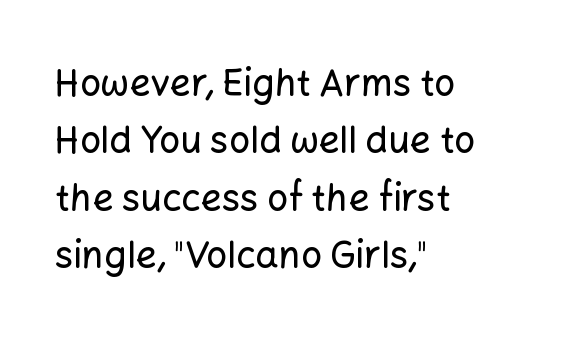
The image shows 37 px sans-serif type, upright; set left-aligned, normal line spacing (1.55x), normal letter spacing, not underlined; low stroke contrast and a medium x-height.
